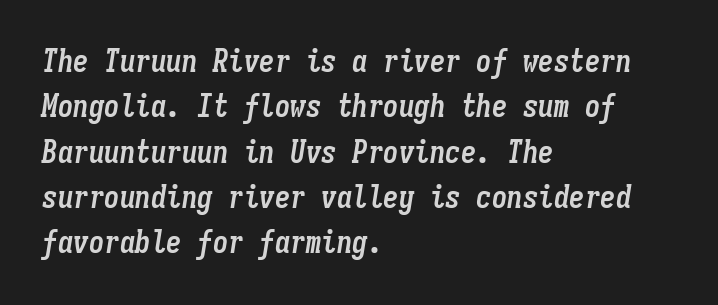
{"italic": "yes", "lean": "right", "slant_degrees": 9, "bold": "yes", "weight": "semibold", "width": "condensed", "stroke_contrast": "low", "x_height": "medium", "monospaced": "yes", "underline": "no", "align": "left", "line_spacing": "normal", "line_spacing_ratio": 1.46, "letter_spacing": "normal", "letter_spacing_em": 0.0, "glyph_px": 31}
